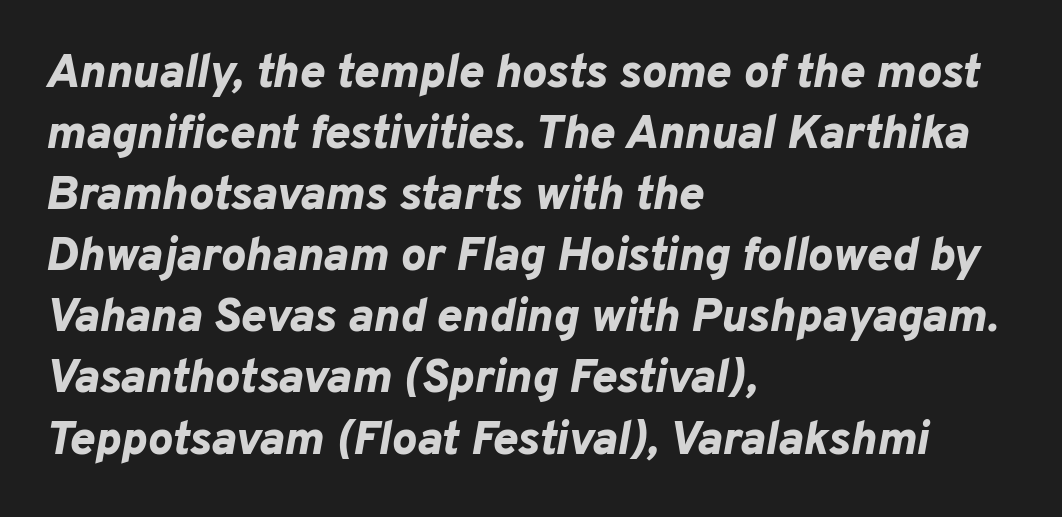
Q: Is the text bold? A: Yes.
Q: Is the text italic (slanted)? A: Yes, it leans right by about 10 degrees.
Q: Is the text underlined? A: No.
Q: How is the paragraph aligned? A: Left-aligned.
Q: Is the spacing between letters normal or unusually wide? A: Normal.
Q: Is the spacing between lines tight, normal or loose? A: Normal.
Q: Width (condensed, normal, or wide)? A: Normal.
Q: Stroke contrast? A: Low.
Q: x-height? A: Medium.
Q: Monospaced? A: No.
